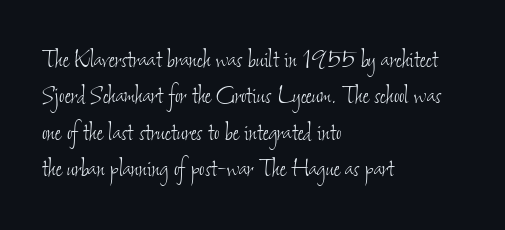
The image shows 30 px thin, condensed type; set left-aligned, line spacing 1.21x, normal letter spacing, not underlined; low stroke contrast and a small x-height.
